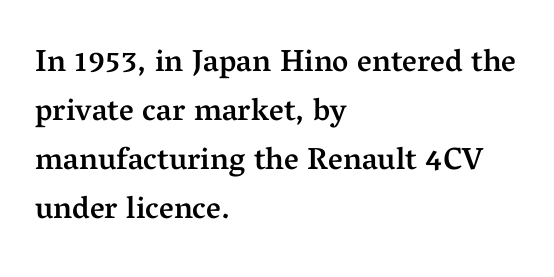
Line spacing here is normal. The paragraph has a hard left edge and a soft right edge. Does the type have serifs? Yes, each stem ends in a small foot. The characters look somewhat weighty, a semibold short of true bold. Do the characters align in a grid? No, the font is proportional.
